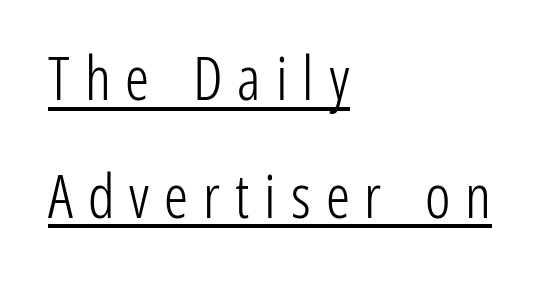
The rendering anchors every line to the left-hand side. Type style note: lacks serifs. The face used here is rendered with a markedly widened letterfit. Designer's note — italics off, roman on.
